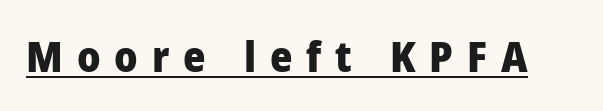
You'd pick this weight for a headline — it's a proper bold. The lettering stays uniformly vertical, giving the passage a roman look. Tracking value appears strongly positive — letters spread wide. Does the type have serifs? No, each stem ends abruptly. Do the characters align in a grid? No, the font is proportional.
